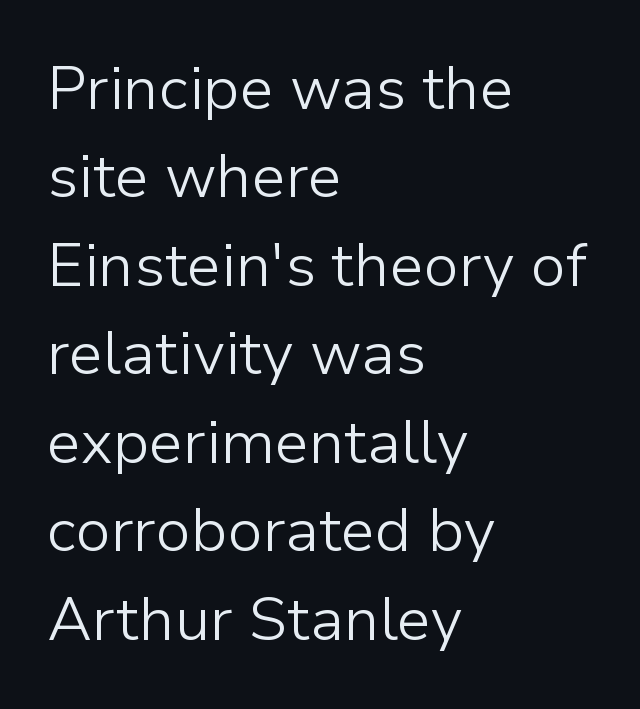
The image shows 61 px light sans-serif type, upright; set left-aligned, normal line spacing (1.45x), normal letter spacing, not underlined; low stroke contrast and a medium x-height.
